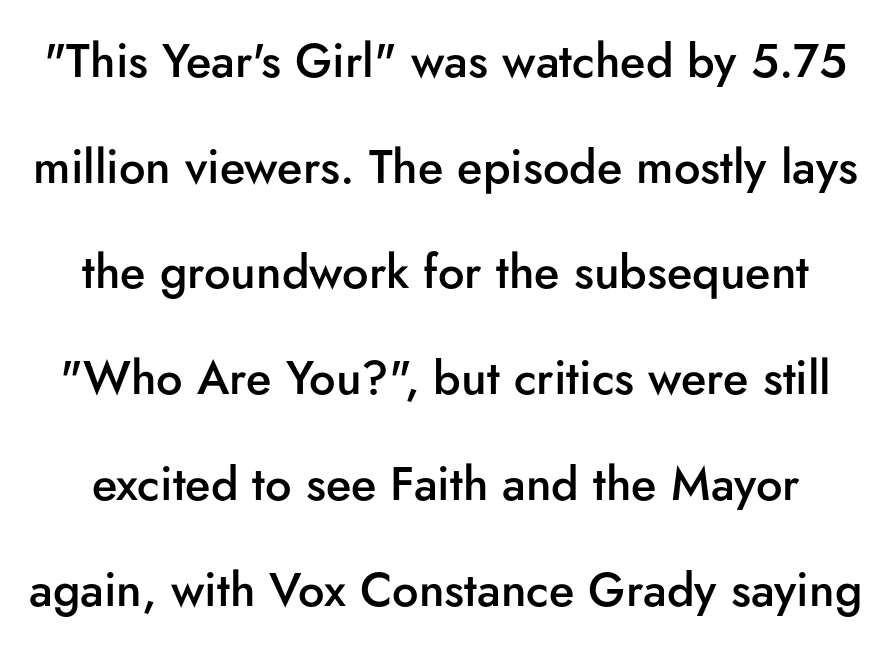
{"serif": "no", "italic": "no", "bold": "semi", "weight": "semibold", "width": "normal", "stroke_contrast": "low", "x_height": "small", "monospaced": "no", "underline": "no", "line_spacing": "loose", "line_spacing_ratio": 2.25, "letter_spacing": "normal", "letter_spacing_em": 0.0, "glyph_px": 47}
